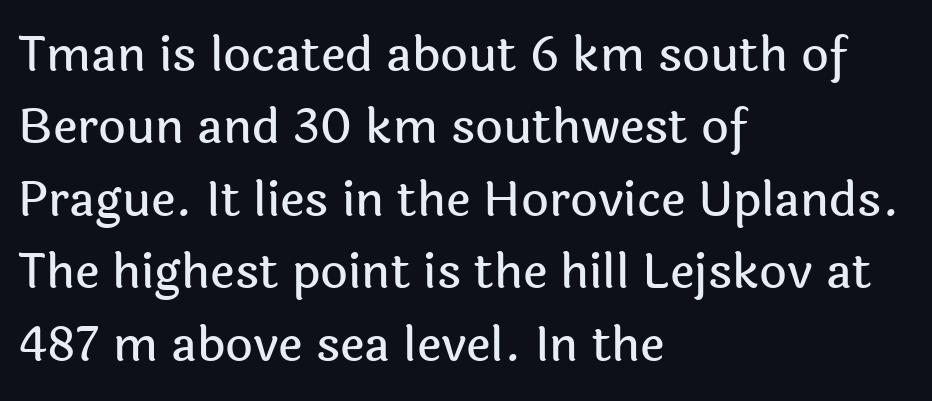
{"serif": "no", "italic": "no", "width": "normal", "x_height": "medium", "monospaced": "no", "underline": "no", "align": "left", "line_spacing": "normal", "line_spacing_ratio": 1.51, "letter_spacing": "normal", "letter_spacing_em": 0.0, "glyph_px": 48}
